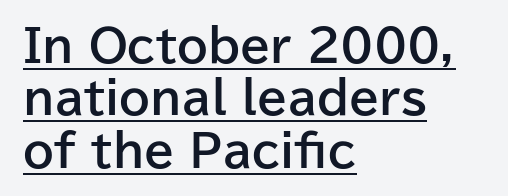
The image shows 44 px bold sans-serif type, upright; set left-aligned, line spacing 1.19x, normal letter spacing, underlined; low stroke contrast and a medium x-height.
